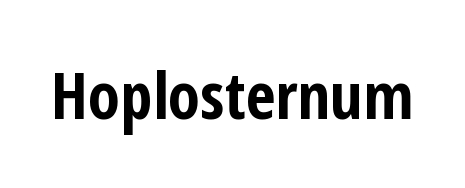
{"serif": "no", "italic": "no", "bold": "yes", "weight": "bold", "width": "condensed", "stroke_contrast": "low", "x_height": "medium", "monospaced": "no", "underline": "no", "letter_spacing": "normal", "letter_spacing_em": 0.0, "glyph_px": 65}
